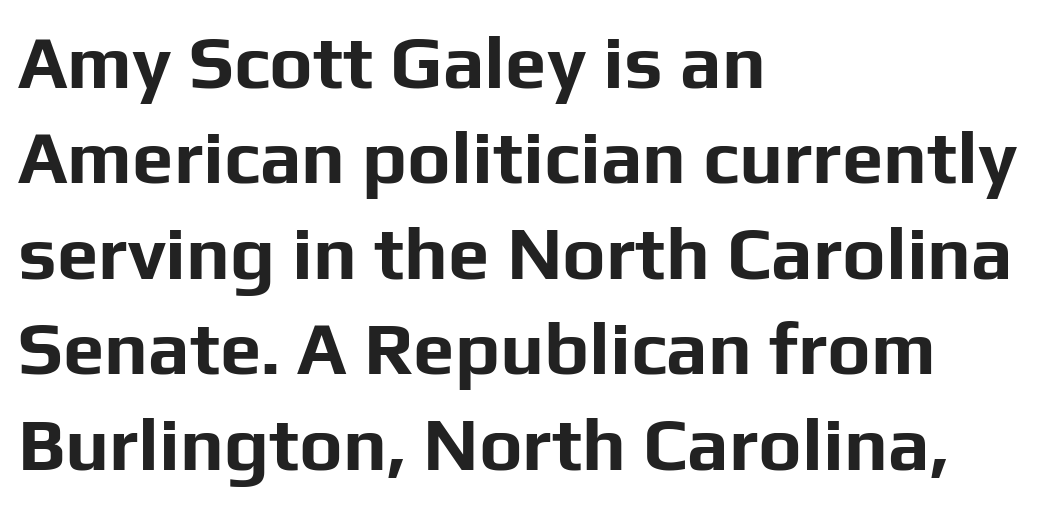
{"serif": "no", "italic": "no", "bold": "yes", "weight": "bold", "width": "normal", "stroke_contrast": "low", "x_height": "medium", "monospaced": "no", "underline": "no", "align": "left", "line_spacing": "normal", "line_spacing_ratio": 1.29, "letter_spacing": "normal", "letter_spacing_em": 0.0, "glyph_px": 74}
